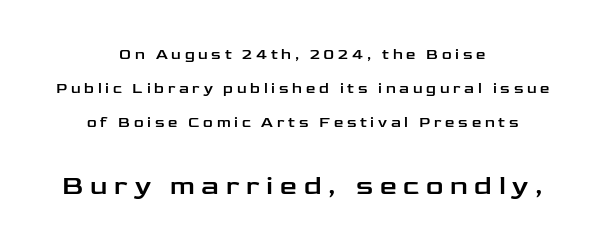
{"italic": "no", "underline": "no", "align": "center", "line_spacing": "loose", "line_spacing_ratio": 2.28, "letter_spacing": "wide", "letter_spacing_em": 0.25, "larger_block": "second", "size_ratio": 1.8, "glyph_px": 27}
